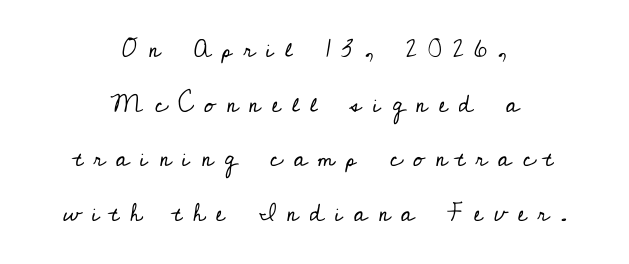
{"bold": "no", "underline": "no", "align": "center", "line_spacing": "loose", "line_spacing_ratio": 2.19, "letter_spacing": "wide", "letter_spacing_em": 0.44, "glyph_px": 25}
